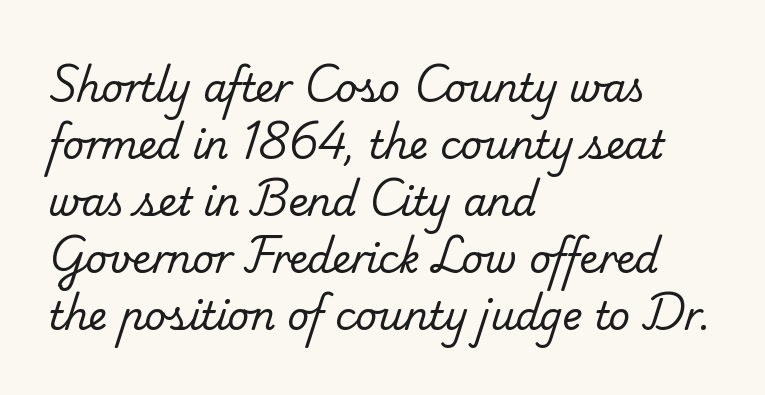
{"serif": "yes", "bold": "no", "weight": "regular", "width": "normal", "stroke_contrast": "low", "x_height": "small", "monospaced": "no", "underline": "no", "align": "left", "line_spacing": "normal", "line_spacing_ratio": 1.5, "letter_spacing": "normal", "letter_spacing_em": 0.0, "glyph_px": 38}
